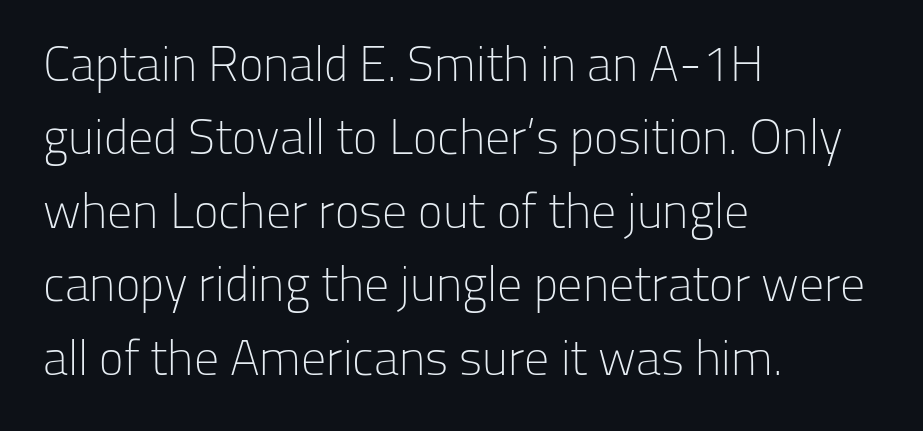
The image shows 50 px light sans-serif type, upright; set left-aligned, normal line spacing (1.47x), normal letter spacing, not underlined; low stroke contrast and a medium x-height.
